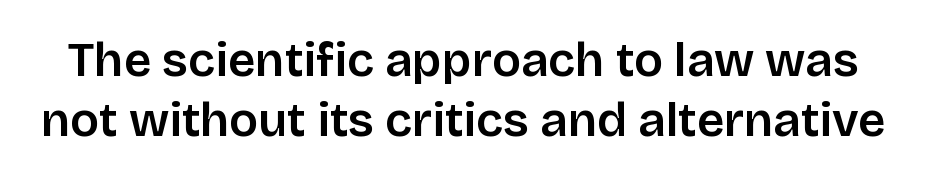
{"serif": "no", "italic": "no", "width": "normal", "stroke_contrast": "low", "x_height": "large", "monospaced": "no", "underline": "no", "line_spacing": "normal", "line_spacing_ratio": 1.25, "letter_spacing": "normal", "letter_spacing_em": 0.0, "glyph_px": 48}
